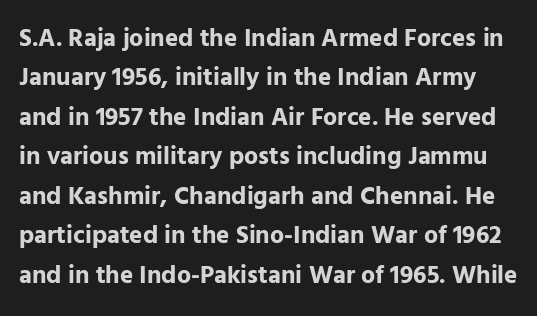
Weight check: bold — yes, fully. The letters stand straight up with perfectly vertical stems. Check the space under the baseline: it is left empty. What stands out about the letter spacing? Nothing — it is the standard amount. This sample keeps an unexceptional amount of space between lines.
